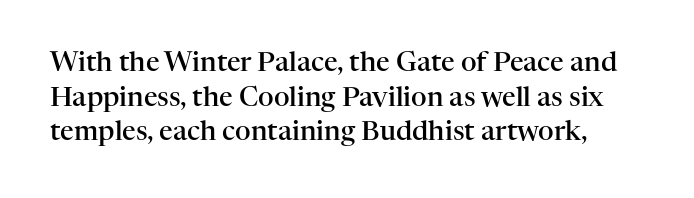
As a designer I'd log this as weight 600, semibold. How would I describe the line gaps? Plain and ordinary. Plain, unruled lines of type. Inter-character spacing is left at the font's built-in metrics. Posture: vertical.
